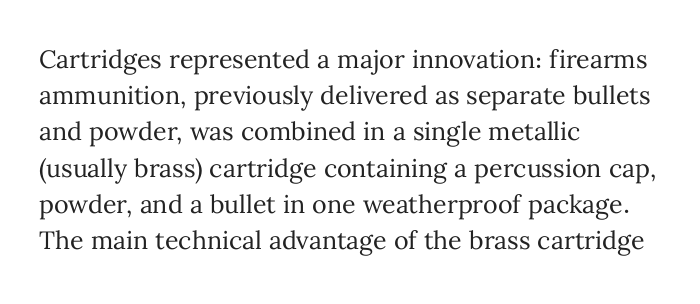
The image shows 25 px text type, upright; set left-aligned, normal line spacing (1.45x), normal letter spacing, not underlined.
